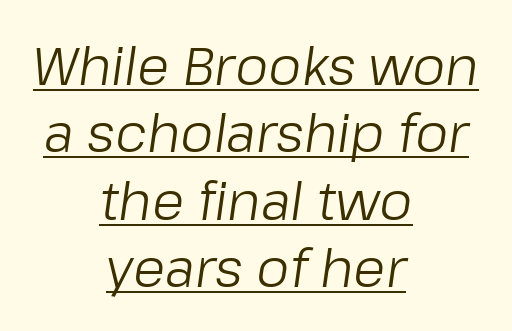
{"italic": "yes", "lean": "right", "slant_degrees": 8, "bold": "no", "weight": "light", "width": "normal", "stroke_contrast": "low", "x_height": "medium", "monospaced": "no", "underline": "yes", "align": "center", "line_spacing": "normal", "line_spacing_ratio": 1.27, "letter_spacing": "normal", "letter_spacing_em": 0.0, "glyph_px": 53}
